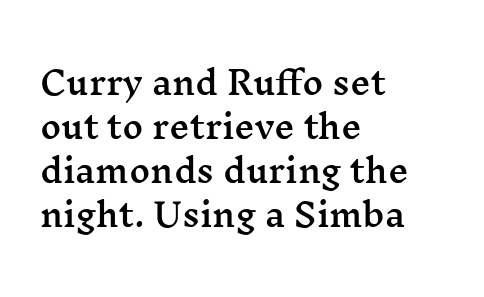
Yep, those are serifs on the letters. Only glyphs here, with clear space below each row. Casual observation: everything's shoved over to the left. Rendered with straight, roman letterforms. Regarding leading, the lines here are spaced in the standard way. Short note: letters normally spaced.
